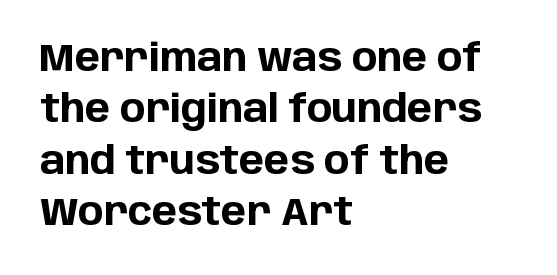
Pretty heavy lettering here — definitely bold. Characters follow at the spacing the type designer built in. Italic: no, the glyphs are upright roman. Is this a sans? Yes — the strokes have no serifs. Reading down the column, the eye jumps a familiar distance to each next line. The rendering anchors every line to the left-hand side.
